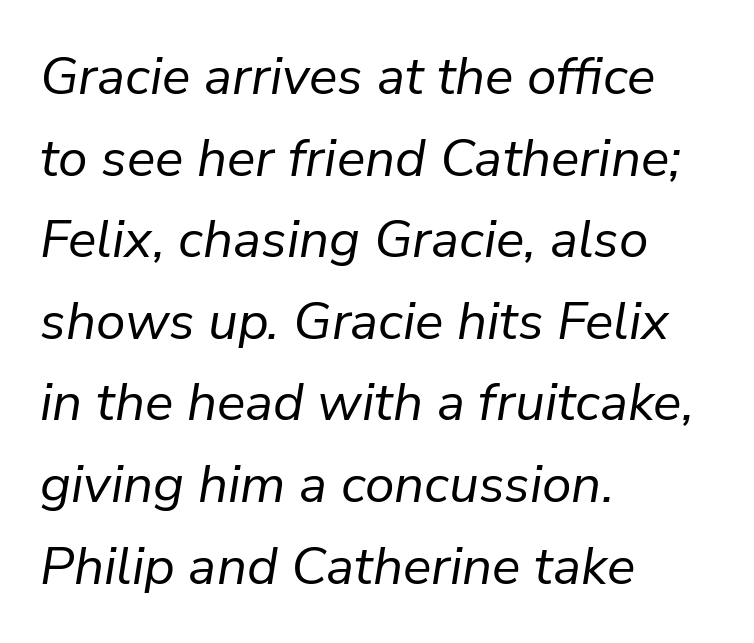
{"italic": "yes", "lean": "right", "slant_degrees": 9, "bold": "no", "weight": "regular", "width": "normal", "stroke_contrast": "low", "x_height": "medium", "monospaced": "no", "underline": "no", "align": "left", "line_spacing": "normal", "line_spacing_ratio": 1.54, "letter_spacing": "normal", "letter_spacing_em": 0.0, "glyph_px": 53}
